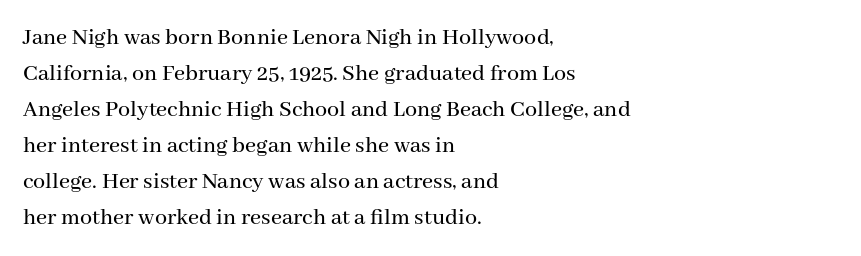
Q: Is the text italic (slanted)? A: No, it is upright.
Q: Is the text underlined? A: No.
Q: How is the paragraph aligned? A: Left-aligned.
Q: Is the spacing between letters normal or unusually wide? A: Normal.
Q: Is the spacing between lines tight, normal or loose? A: Normal.
